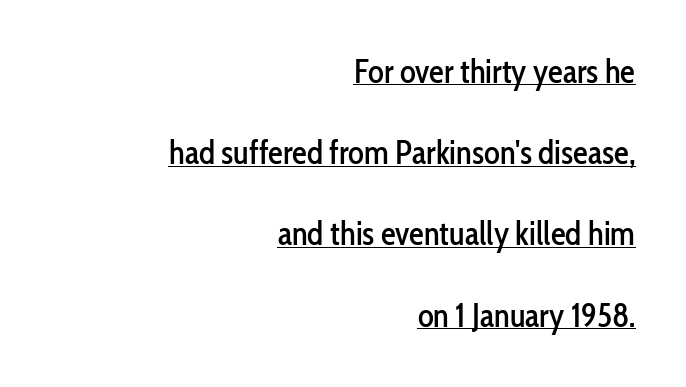
The image shows 33 px condensed sans-serif type, upright; set right-aligned, loose line spacing (2.46x), normal letter spacing, underlined; low stroke contrast and a medium x-height.
